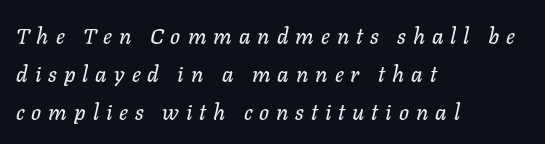
{"italic": "yes", "lean": "right", "slant_degrees": 11, "underline": "no", "align": "left", "line_spacing_ratio": 1.73, "letter_spacing": "wide", "letter_spacing_em": 0.32, "glyph_px": 22}
